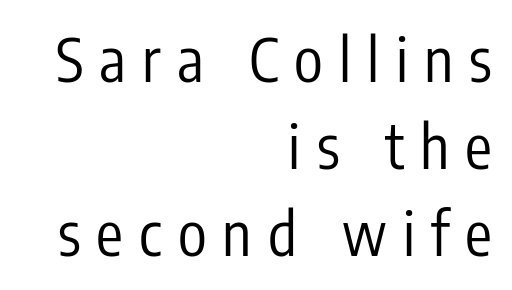
Q: Is the text bold? A: No.
Q: Is the text italic (slanted)? A: No, it is upright.
Q: Is the typeface a serif or a sans-serif typeface? A: Sans-serif.
Q: Is the text underlined? A: No.
Q: How is the paragraph aligned? A: Right-aligned.
Q: Is the spacing between letters normal or unusually wide? A: Unusually wide.
Q: Is the spacing between lines tight, normal or loose? A: Normal.
Q: Width (condensed, normal, or wide)? A: Condensed.
Q: Stroke contrast? A: Low.
Q: x-height? A: Medium.
Q: Monospaced? A: No.
